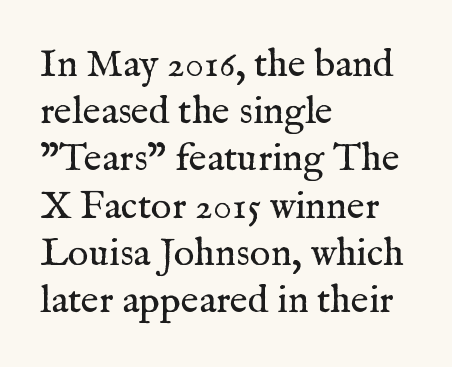
The letterforms sit shoulder to shoulder at normal distance. The typeface has the unassuming heft of standard copy or less. Lines of text with bare space underneath. The axis of the letterforms is exactly vertical. All the whitespace from short lines collects on the right. The face used here is proportionally spaced, like ordinary book or web type.
